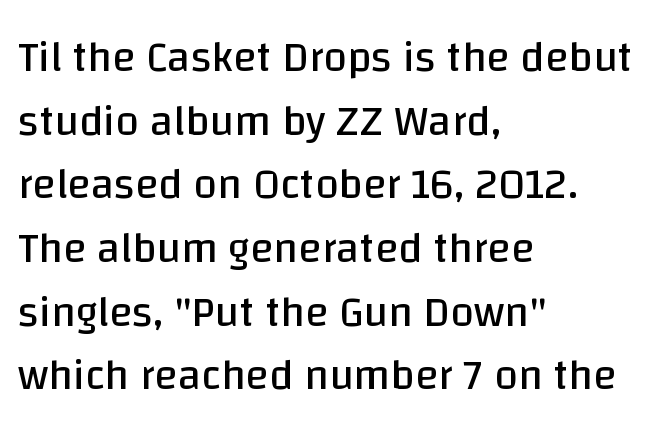
{"serif": "no", "italic": "no", "bold": "no", "weight": "regular", "width": "normal", "stroke_contrast": "low", "x_height": "large", "monospaced": "no", "underline": "no", "align": "left", "line_spacing": "normal", "line_spacing_ratio": 1.48, "letter_spacing": "normal", "letter_spacing_em": 0.0, "glyph_px": 43}
